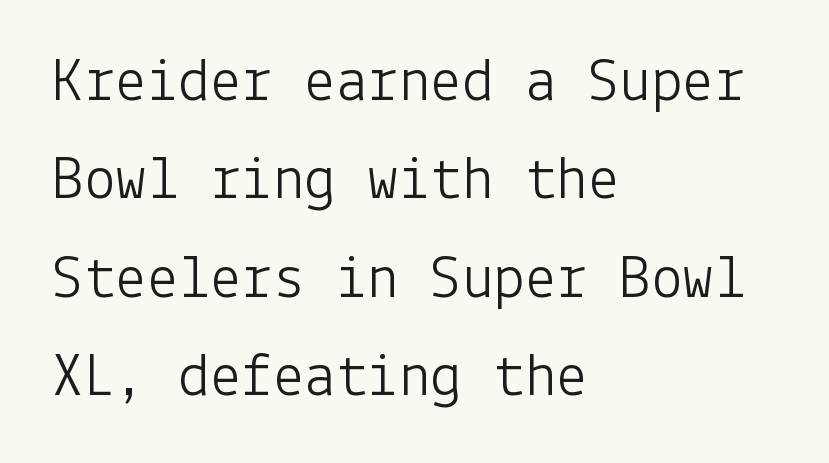
Whoever set this chose a conventional vertical rhythm. Ordinary non-slanted type is in use. Just letters on the line, the space beneath them empty. Font category for this specimen: sans-serif. Caption: multi-line text, flush left, ragged right. The face used here is rendered with its standard letterfit.
